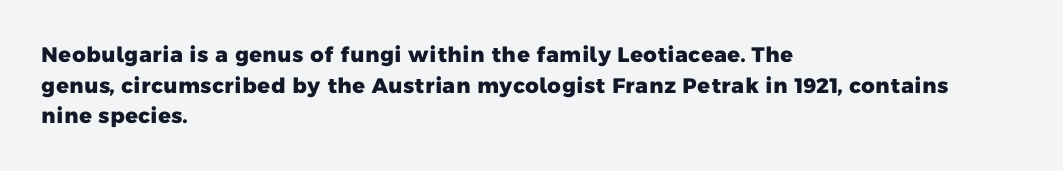
{"bold": "yes", "underline": "no", "align": "left", "line_spacing": "normal", "line_spacing_ratio": 1.46, "letter_spacing": "normal", "letter_spacing_em": 0.0, "glyph_px": 21}
